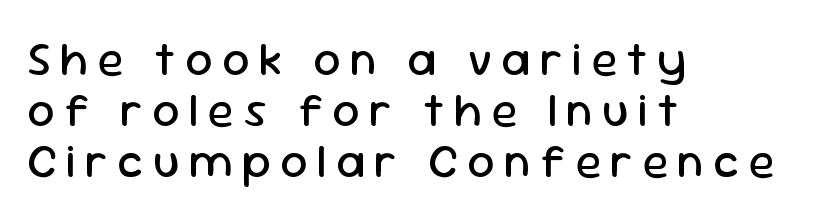
Q: Is the text bold? A: No.
Q: Is the text italic (slanted)? A: No, it is upright.
Q: Is the typeface a serif or a sans-serif typeface? A: Sans-serif.
Q: Is the text underlined? A: No.
Q: How is the paragraph aligned? A: Left-aligned.
Q: Is the spacing between lines tight, normal or loose? A: Tight.
Q: Width (condensed, normal, or wide)? A: Normal.
Q: Stroke contrast? A: Low.
Q: x-height? A: Medium.
Q: Monospaced? A: No.
